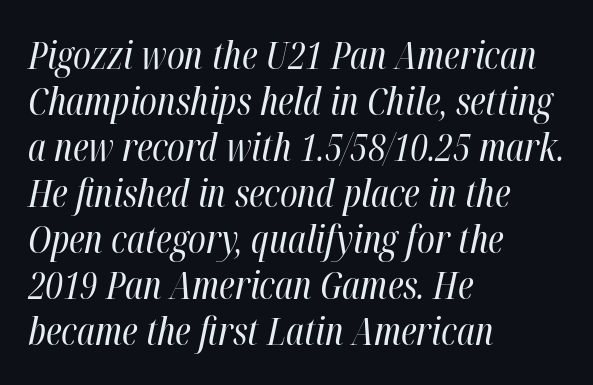
Q: Is the text bold? A: No.
Q: Is the text italic (slanted)? A: Yes, it leans right by about 12 degrees.
Q: Is the text underlined? A: No.
Q: How is the paragraph aligned? A: Left-aligned.
Q: Is the spacing between letters normal or unusually wide? A: Normal.
Q: Width (condensed, normal, or wide)? A: Condensed.
Q: Stroke contrast? A: High.
Q: x-height? A: Medium.
Q: Monospaced? A: No.
